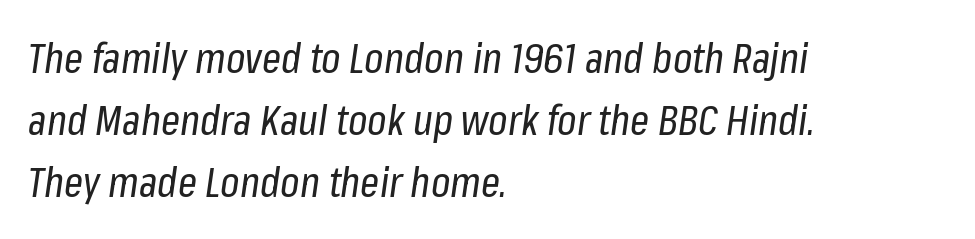
The image shows 42 px regular-weight, condensed type, italic (leaning right); set left-aligned, normal line spacing (1.48x), normal letter spacing, not underlined; low stroke contrast and a medium x-height.
